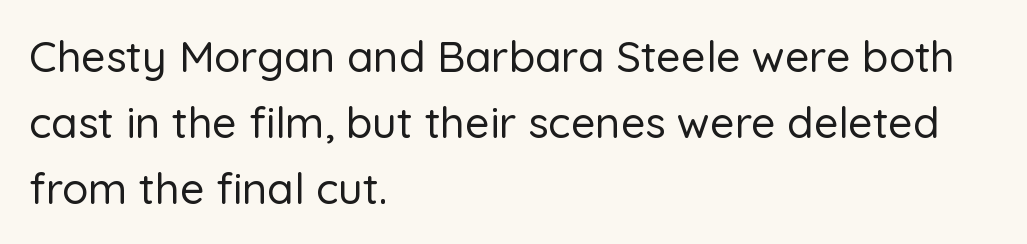
{"serif": "no", "italic": "no", "width": "normal", "stroke_contrast": "low", "x_height": "medium", "monospaced": "no", "underline": "no", "align": "left", "line_spacing": "normal", "line_spacing_ratio": 1.53, "letter_spacing": "normal", "letter_spacing_em": 0.0, "glyph_px": 43}
